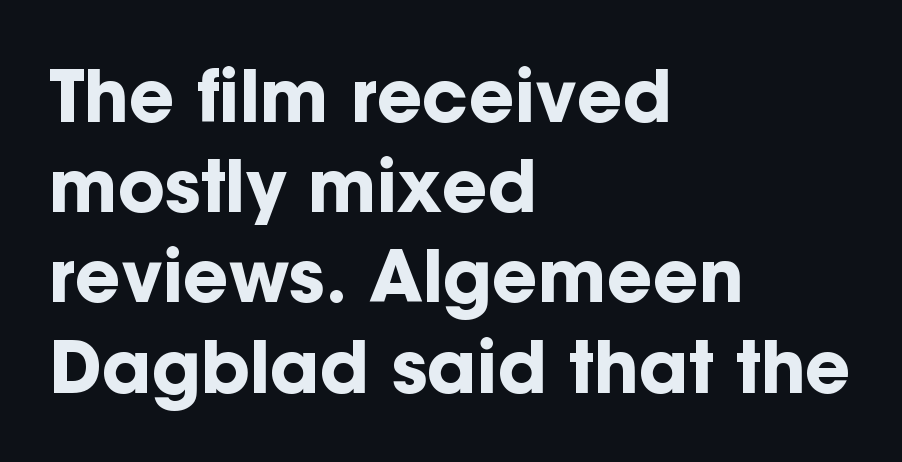
Nobody touched the tracking dial on this one. The axis of the letterforms is exactly vertical. Line starts are locked; line ends wander. Typographic density is high because the face is bold. The designer left line spacing at the default.
